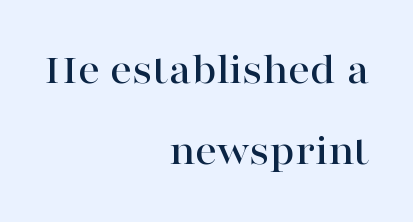
The image shows 43 px wide serif type, upright; set right-aligned, line spacing 1.88x, normal letter spacing, not underlined; high stroke contrast and a medium x-height.
